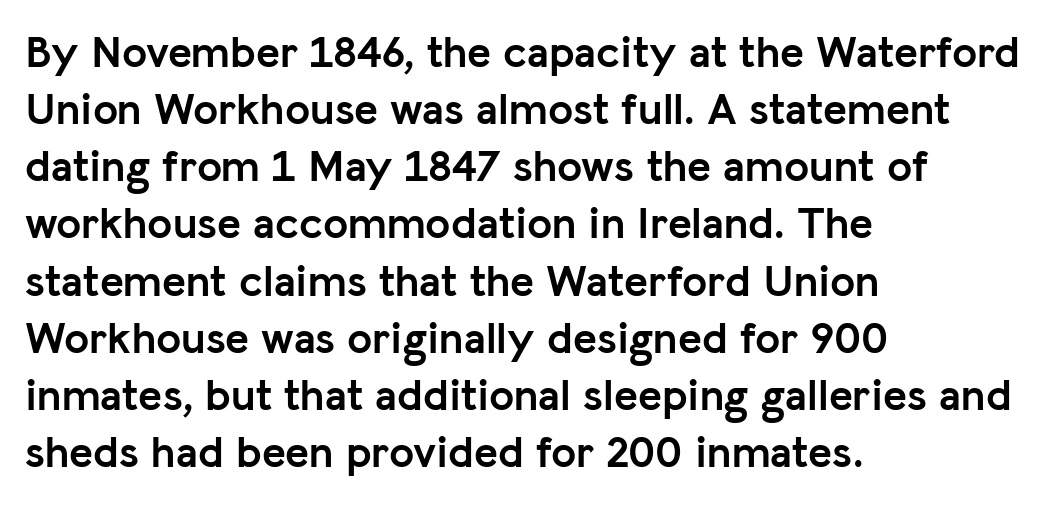
Q: Is the text bold? A: Yes.
Q: Is the text italic (slanted)? A: No, it is upright.
Q: Is the typeface a serif or a sans-serif typeface? A: Sans-serif.
Q: Is the text underlined? A: No.
Q: How is the paragraph aligned? A: Left-aligned.
Q: Is the spacing between letters normal or unusually wide? A: Normal.
Q: Is the spacing between lines tight, normal or loose? A: Normal.
Q: Width (condensed, normal, or wide)? A: Normal.
Q: Stroke contrast? A: Low.
Q: x-height? A: Medium.
Q: Monospaced? A: No.
